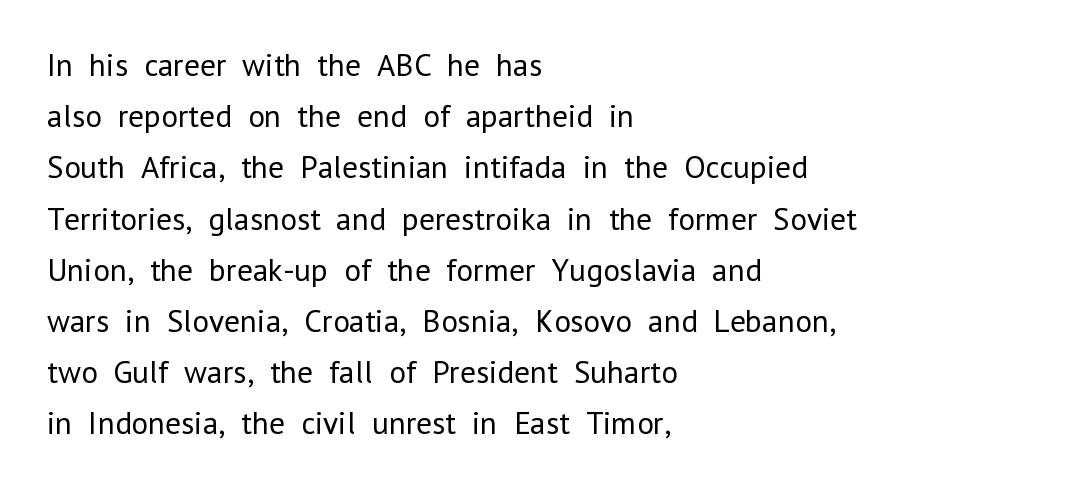
{"serif": "no", "italic": "no", "bold": "no", "weight": "regular", "width": "normal", "stroke_contrast": "low", "x_height": "medium", "monospaced": "no", "underline": "no", "align": "left", "line_spacing": "normal", "line_spacing_ratio": 1.6, "letter_spacing": "normal", "letter_spacing_em": 0.0, "glyph_px": 32}
